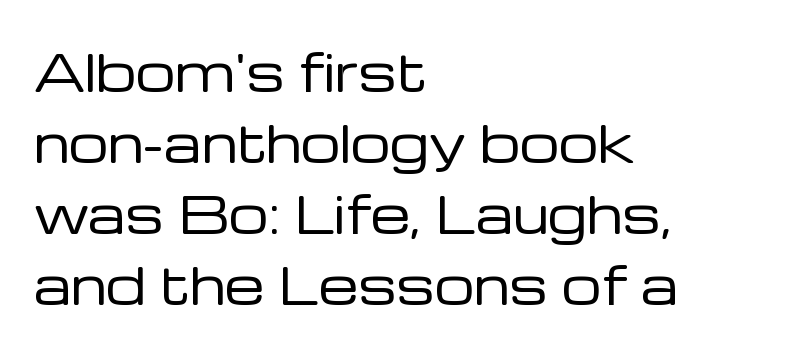
Bold? No — there's no thickening of the strokes. The font family rendered here belongs to the sans-serif group. The setting favours the left margin, as ordinary paragraphs usually do. This is roman type, the default non-slanted kind. Is there much room between lines? A standard amount, neither cramped nor airy. Short note: letters normally spaced.
